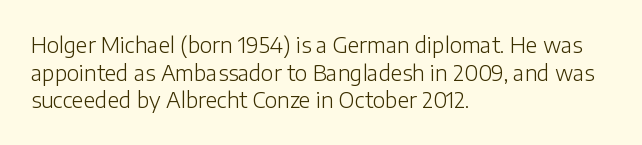
Q: Is the text bold? A: No.
Q: Is the text italic (slanted)? A: No, it is upright.
Q: Is the text underlined? A: No.
Q: How is the paragraph aligned? A: Left-aligned.
Q: Is the spacing between letters normal or unusually wide? A: Normal.
Q: Is the spacing between lines tight, normal or loose? A: Normal.
